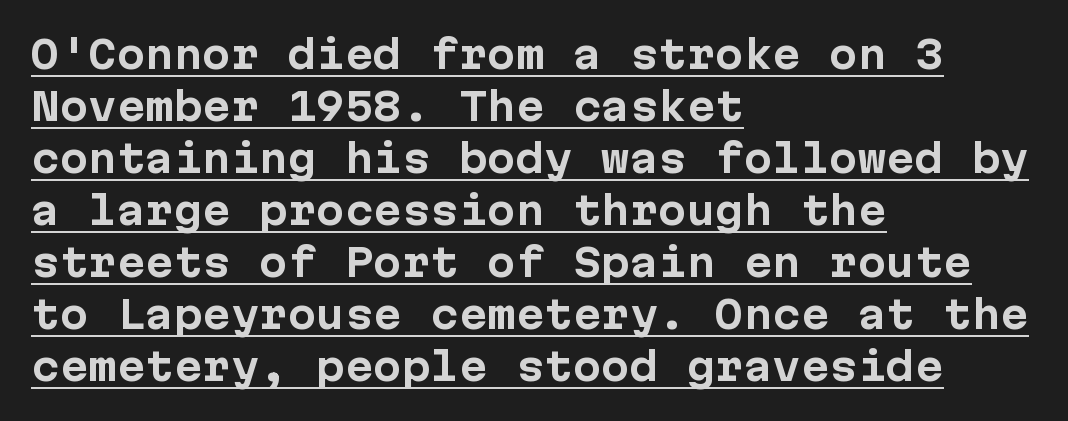
The image shows 38 px bold sans-serif type, upright; set left-aligned, normal line spacing (1.37x), normal letter spacing, underlined; low stroke contrast and a medium x-height.
